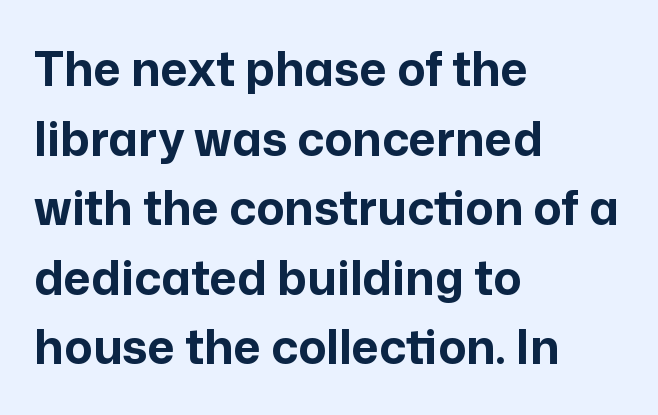
The image shows 47 px bold sans-serif type, upright; set left-aligned, normal line spacing (1.48x), normal letter spacing, not underlined; low stroke contrast and a medium x-height.
